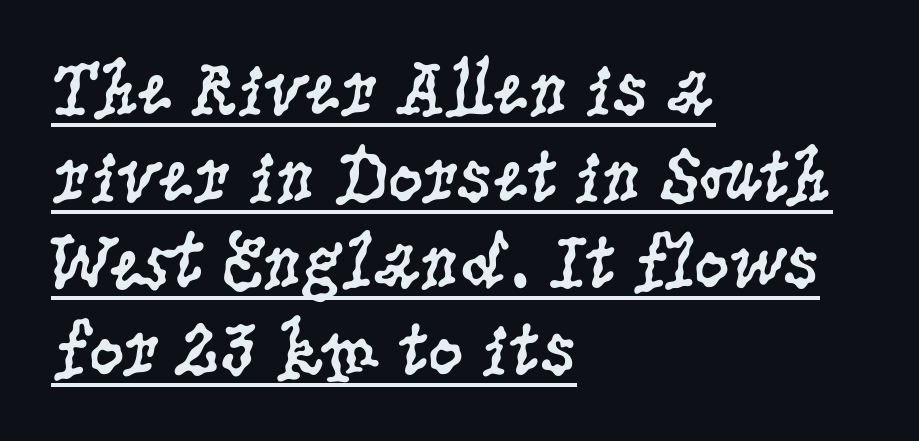
The face used here is proportionally spaced, like ordinary book or web type. A baseline rule has been typeset under these characters. Nothing heavy about these letters — not bold at all.
